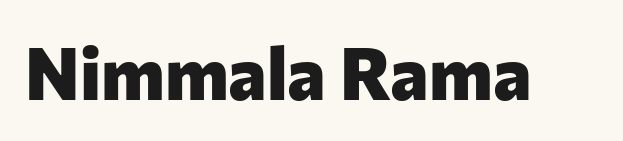
The image shows 73 px heavy sans-serif type, upright; set normal letter spacing, not underlined; low stroke contrast and a medium x-height.
